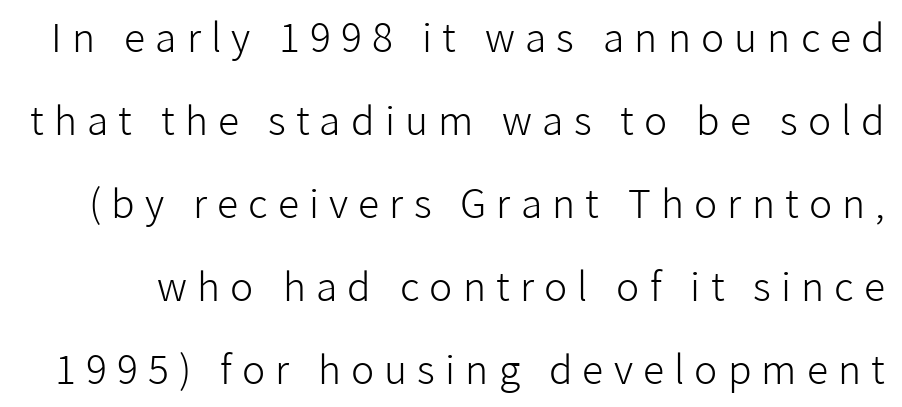
The image shows 39 px light sans-serif type, upright; set loose line spacing (2.13x), unusually wide letter spacing (+0.26 em), not underlined; low stroke contrast and a medium x-height.
